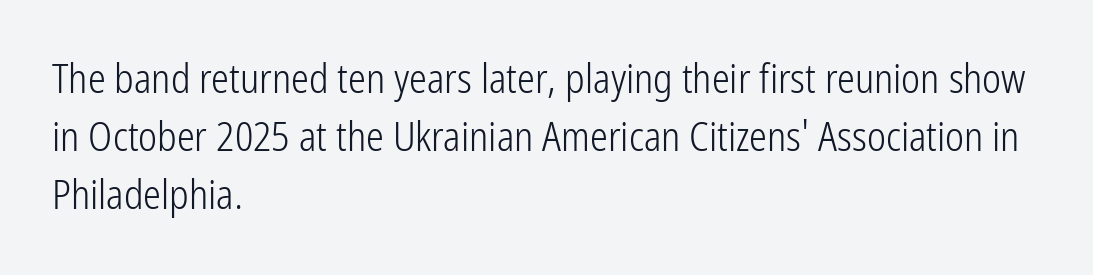
Q: Is the text bold? A: No.
Q: Is the text italic (slanted)? A: No, it is upright.
Q: Is the typeface a serif or a sans-serif typeface? A: Sans-serif.
Q: Is the text underlined? A: No.
Q: How is the paragraph aligned? A: Left-aligned.
Q: Is the spacing between letters normal or unusually wide? A: Normal.
Q: Is the spacing between lines tight, normal or loose? A: Normal.
Q: Width (condensed, normal, or wide)? A: Condensed.
Q: Stroke contrast? A: Low.
Q: x-height? A: Medium.
Q: Monospaced? A: No.
